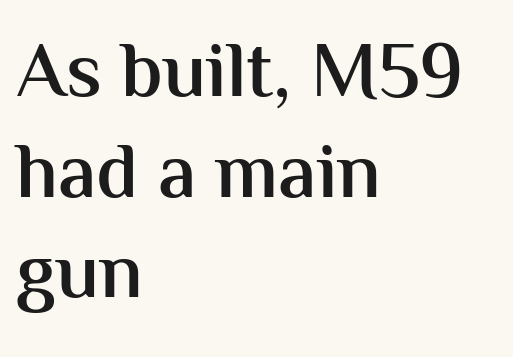
Q: Is the text bold? A: Semi-bold.
Q: Is the text italic (slanted)? A: No, it is upright.
Q: Is the typeface a serif or a sans-serif typeface? A: Sans-serif.
Q: Is the text underlined? A: No.
Q: How is the paragraph aligned? A: Left-aligned.
Q: Is the spacing between letters normal or unusually wide? A: Normal.
Q: Is the spacing between lines tight, normal or loose? A: Normal.
Q: Width (condensed, normal, or wide)? A: Normal.
Q: Stroke contrast? A: Medium.
Q: x-height? A: Medium.
Q: Monospaced? A: No.
